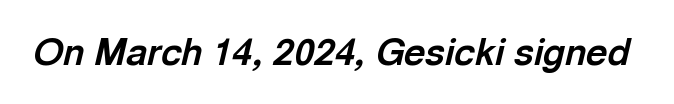
Q: Is the text bold? A: Yes.
Q: Is the text italic (slanted)? A: Yes, it leans right by about 13 degrees.
Q: Is the text underlined? A: No.
Q: Is the spacing between letters normal or unusually wide? A: Normal.
Q: Width (condensed, normal, or wide)? A: Normal.
Q: x-height? A: Medium.
Q: Monospaced? A: No.
